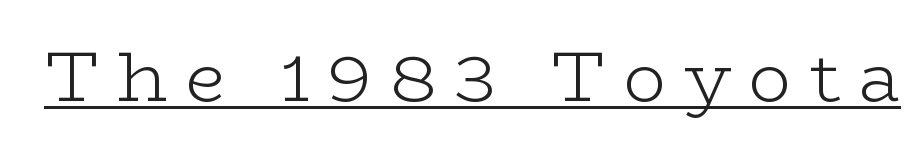
The image shows 71 px light, wide serif type, upright; set unusually wide letter spacing (+0.25 em), underlined; low stroke contrast and a medium x-height.
